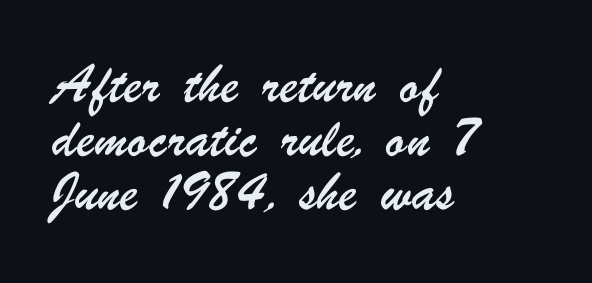
{"underline": "no", "align": "left", "line_spacing": "loose", "line_spacing_ratio": 2.25, "letter_spacing": "normal", "letter_spacing_em": 0.0, "glyph_px": 24}
